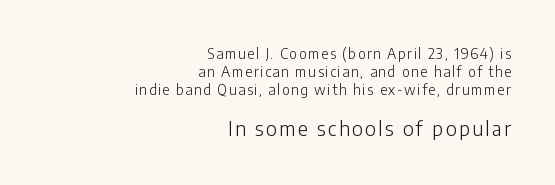
{"italic": "no", "bold": "no", "underline": "no", "align": "right", "line_spacing": "normal", "line_spacing_ratio": 1.3, "larger_block": "second", "size_ratio": 1.43, "glyph_px": 20}
